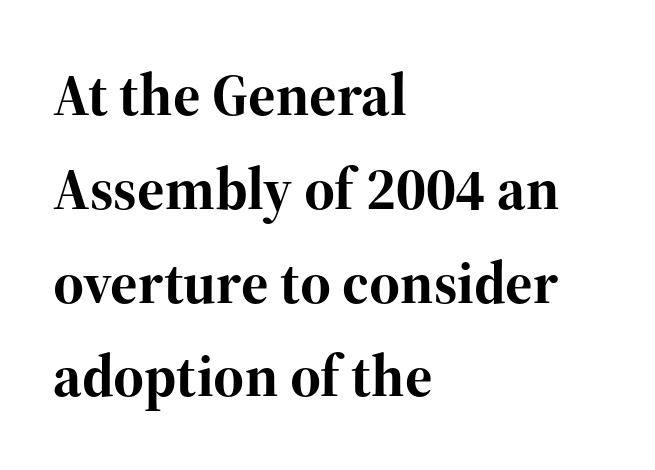
Stroke thickness is high; the sample reads as a true bold. Lines of text with bare space underneath. Check where the strokes stop: tiny serifs finish them off. There is no visible air inserted between adjacent glyphs. Posture: vertical.
